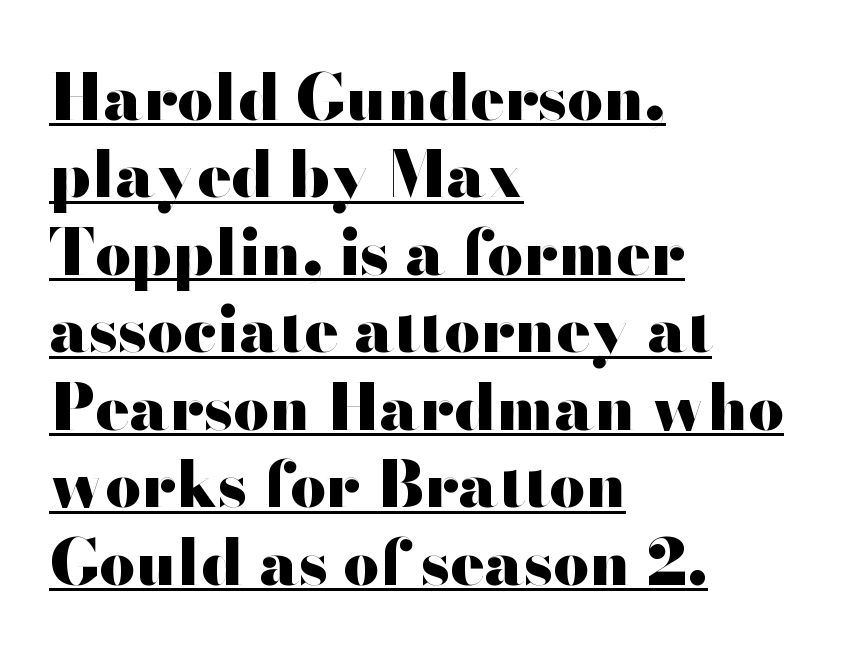
{"serif": "no", "italic": "no", "bold": "yes", "weight": "heavy", "width": "wide", "stroke_contrast": "high", "x_height": "small", "monospaced": "no", "underline": "yes", "align": "left", "line_spacing_ratio": 1.23, "letter_spacing": "normal", "letter_spacing_em": 0.0, "glyph_px": 63}
